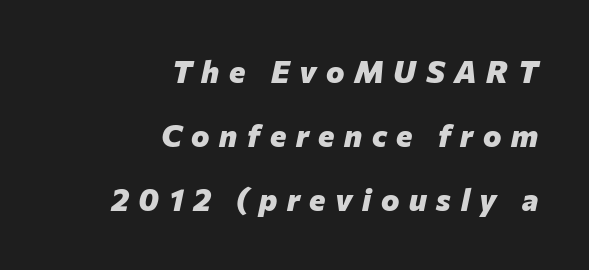
Q: Is the text bold? A: Yes.
Q: Is the text italic (slanted)? A: Yes, it leans right by about 12 degrees.
Q: Is the text underlined? A: No.
Q: How is the paragraph aligned? A: Right-aligned.
Q: Is the spacing between letters normal or unusually wide? A: Unusually wide.
Q: Is the spacing between lines tight, normal or loose? A: Loose.
Q: Width (condensed, normal, or wide)? A: Normal.
Q: Stroke contrast? A: Low.
Q: x-height? A: Medium.
Q: Monospaced? A: No.
